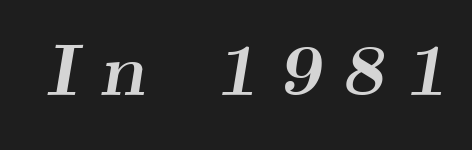
Q: Is the text bold? A: Yes.
Q: Is the text italic (slanted)? A: Yes, it leans right by about 9 degrees.
Q: Is the typeface a serif or a sans-serif typeface? A: Serif.
Q: Is the text underlined? A: No.
Q: Is the spacing between letters normal or unusually wide? A: Unusually wide.
Q: Width (condensed, normal, or wide)? A: Wide.
Q: Stroke contrast? A: Medium.
Q: x-height? A: Small.
Q: Monospaced? A: No.
